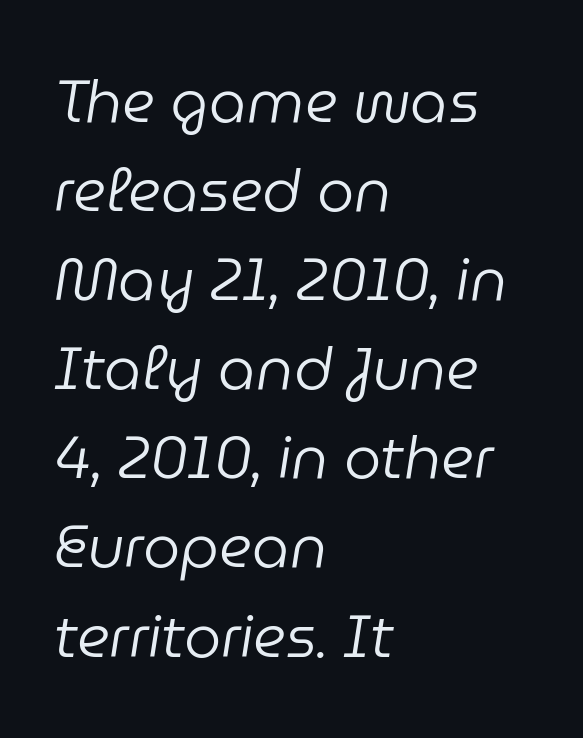
The block of text has a typical density, with ordinary space between rows. Visually the block forms a straight wall on the left and a jagged coastline on the right. Stems here are at most as thick as an everyday book face. Look at the tracking — it's just the regular setting, nothing added. The face used here has a pronounced slope to its letters. Proportional: the letters do not fall into vertical columns.
